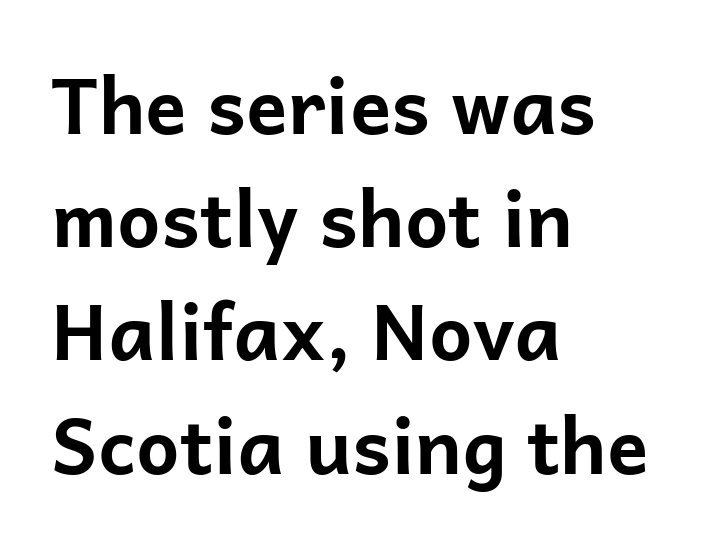
{"serif": "no", "italic": "no", "bold": "yes", "weight": "bold", "width": "normal", "stroke_contrast": "low", "x_height": "medium", "monospaced": "no", "underline": "no", "align": "left", "line_spacing": "normal", "line_spacing_ratio": 1.47, "letter_spacing": "normal", "letter_spacing_em": 0.0, "glyph_px": 77}
